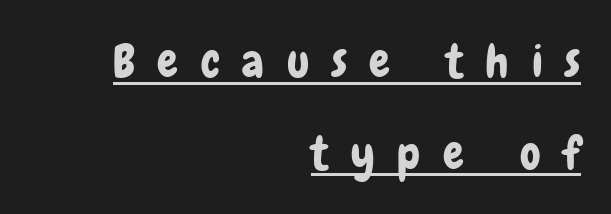
This rendering uses right alignment, leaving the left contour irregular. Glyph-to-glyph distance is far greater than everyday printed text. Rendered with straight, roman letterforms. Varying glyph widths throughout — classic text-font behaviour. A continuous stroke trails under the words, as in a hyperlink. The characters display no serif detailing; their extremities are plain.
